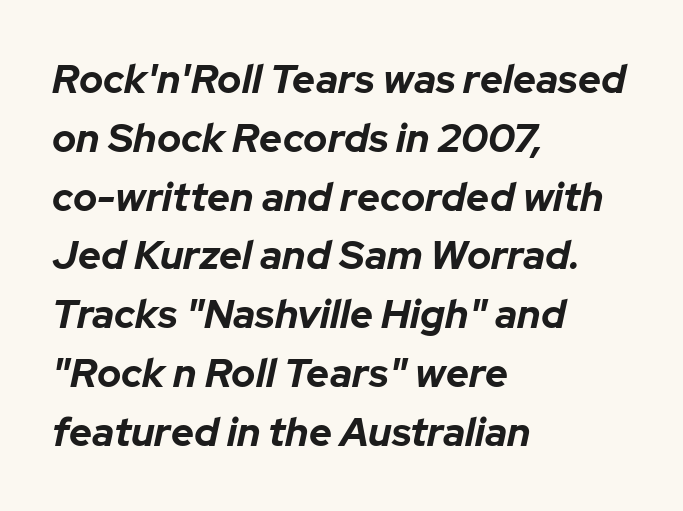
{"italic": "yes", "lean": "right", "slant_degrees": 12, "bold": "yes", "weight": "bold", "width": "normal", "stroke_contrast": "low", "x_height": "medium", "monospaced": "no", "underline": "no", "align": "left", "line_spacing": "normal", "line_spacing_ratio": 1.47, "letter_spacing": "normal", "letter_spacing_em": 0.0, "glyph_px": 40}
